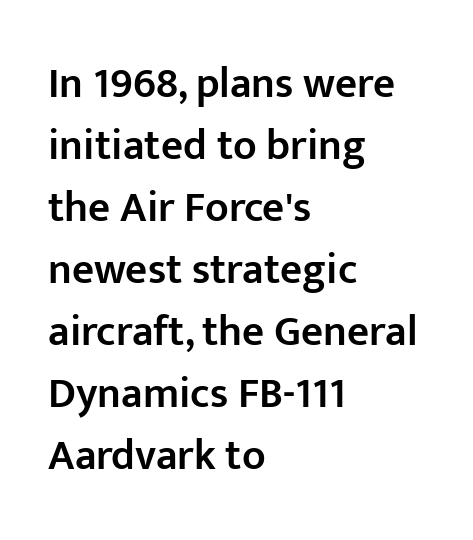
Italic: no, the glyphs are upright roman. Standard letterfit; no display-style spreading of the glyphs. Notice how descenders clear the ascenders below comfortably — that's standard leading. Layout note: lines flush left. In terms of weight, the rendering is demibold, just under bold. Grotesque or geometric, the face here clearly has no serifs.
